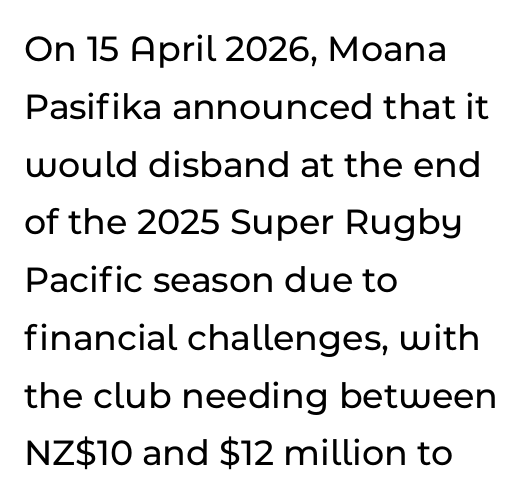
Q: Is the text italic (slanted)? A: No, it is upright.
Q: Is the typeface a serif or a sans-serif typeface? A: Sans-serif.
Q: Is the text underlined? A: No.
Q: How is the paragraph aligned? A: Left-aligned.
Q: Is the spacing between letters normal or unusually wide? A: Normal.
Q: Is the spacing between lines tight, normal or loose? A: Normal.
Q: Width (condensed, normal, or wide)? A: Normal.
Q: Stroke contrast? A: Low.
Q: x-height? A: Medium.
Q: Monospaced? A: No.
